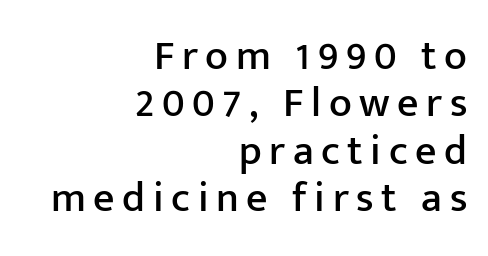
Q: Is the text italic (slanted)? A: No, it is upright.
Q: Is the typeface a serif or a sans-serif typeface? A: Sans-serif.
Q: Is the text underlined? A: No.
Q: How is the paragraph aligned? A: Right-aligned.
Q: Is the spacing between lines tight, normal or loose? A: Tight.
Q: Width (condensed, normal, or wide)? A: Normal.
Q: Stroke contrast? A: Low.
Q: x-height? A: Medium.
Q: Monospaced? A: No.
